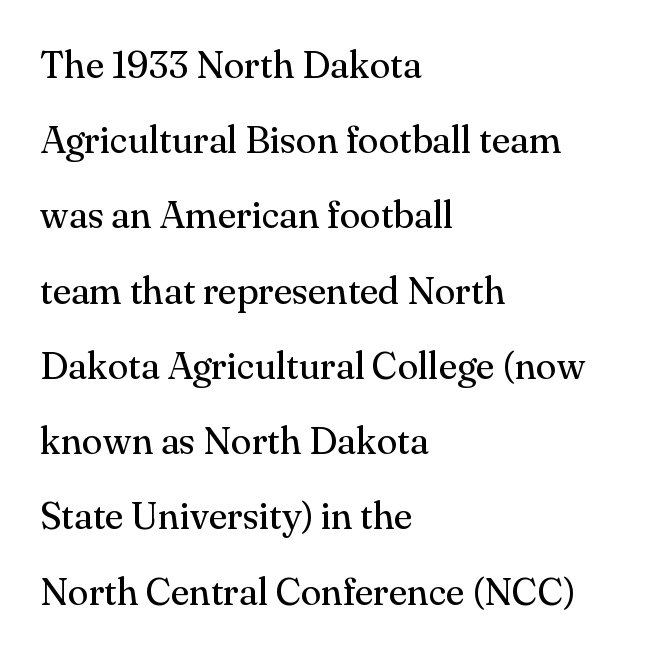
Q: Is the text bold? A: No.
Q: Is the text italic (slanted)? A: No, it is upright.
Q: Is the typeface a serif or a sans-serif typeface? A: Serif.
Q: Is the text underlined? A: No.
Q: How is the paragraph aligned? A: Left-aligned.
Q: Is the spacing between letters normal or unusually wide? A: Normal.
Q: Is the spacing between lines tight, normal or loose? A: Loose.
Q: Width (condensed, normal, or wide)? A: Normal.
Q: Stroke contrast? A: Medium.
Q: x-height? A: Small.
Q: Monospaced? A: No.
